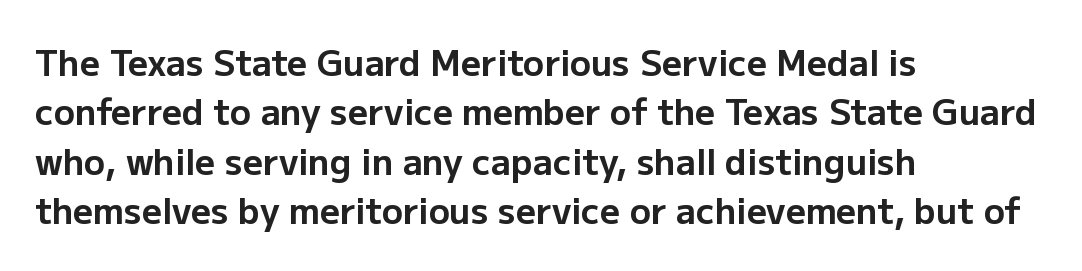
The image shows 35 px bold sans-serif type, upright; set left-aligned, normal line spacing (1.41x), normal letter spacing, not underlined; low stroke contrast and a medium x-height.
